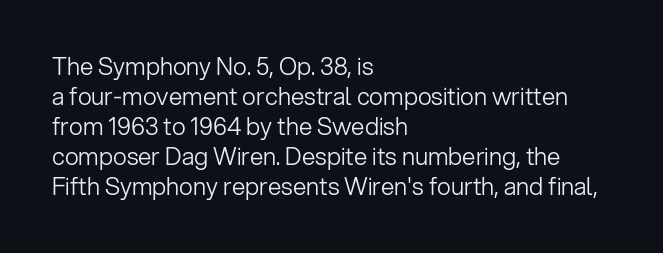
The image shows 24 px text type, upright; set left-aligned, normal line spacing (1.25x), normal letter spacing, not underlined.
